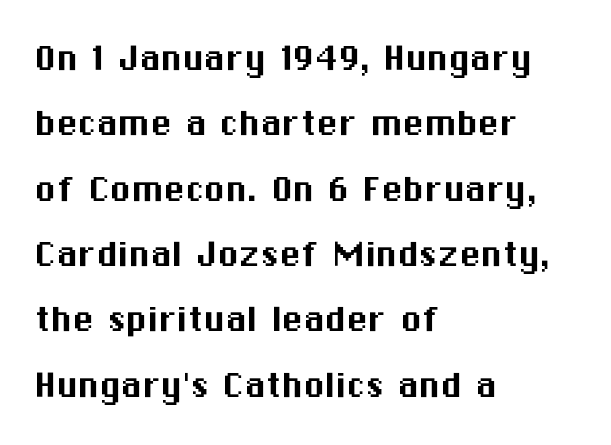
{"serif": "no", "italic": "no", "width": "normal", "stroke_contrast": "medium", "x_height": "medium", "monospaced": "no", "underline": "no", "align": "left", "line_spacing": "normal", "line_spacing_ratio": 1.52, "letter_spacing": "normal", "letter_spacing_em": 0.0, "glyph_px": 43}
